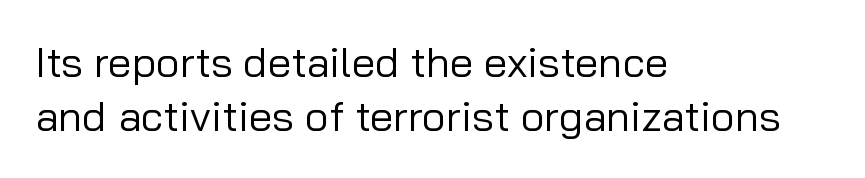
{"serif": "no", "italic": "no", "bold": "no", "weight": "regular", "width": "normal", "stroke_contrast": "low", "x_height": "medium", "monospaced": "no", "underline": "no", "align": "left", "line_spacing": "normal", "line_spacing_ratio": 1.29, "letter_spacing": "normal", "letter_spacing_em": 0.0, "glyph_px": 42}
